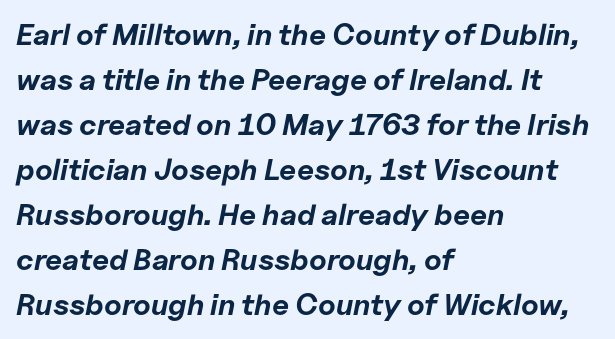
Is this a fixed-width face? No — the glyphs have proportional, varying widths. The font is running at its bold setting. The rendering uses a moderate line-height, typical for paragraphs. Nobody drew a line under any word here.
